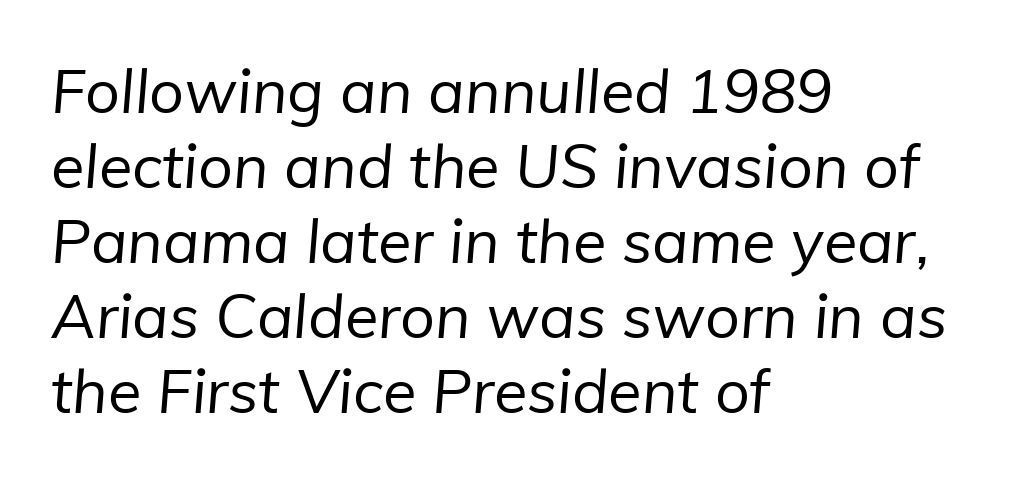
Q: Is the text bold? A: No.
Q: Is the typeface a serif or a sans-serif typeface? A: Sans-serif.
Q: Is the text underlined? A: No.
Q: How is the paragraph aligned? A: Left-aligned.
Q: Is the spacing between letters normal or unusually wide? A: Normal.
Q: Width (condensed, normal, or wide)? A: Normal.
Q: Stroke contrast? A: Low.
Q: x-height? A: Medium.
Q: Monospaced? A: No.
